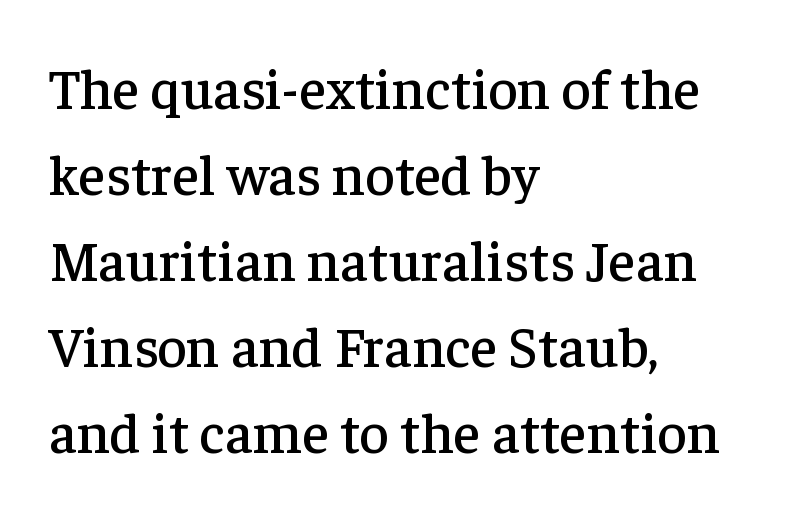
The image shows 57 px serif type, upright; set left-aligned, normal line spacing (1.51x), normal letter spacing, not underlined; low stroke contrast and a medium x-height.
